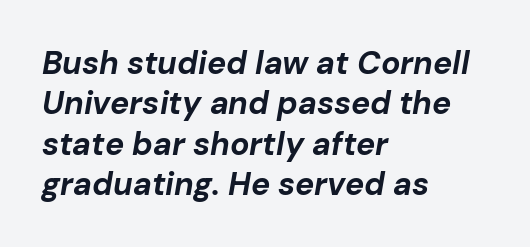
Q: Is the text bold? A: Yes.
Q: Is the text italic (slanted)? A: Yes, it leans right by about 10 degrees.
Q: Is the text underlined? A: No.
Q: How is the paragraph aligned? A: Left-aligned.
Q: Is the spacing between letters normal or unusually wide? A: Normal.
Q: Is the spacing between lines tight, normal or loose? A: Normal.
Q: Width (condensed, normal, or wide)? A: Normal.
Q: Stroke contrast? A: Low.
Q: x-height? A: Medium.
Q: Monospaced? A: No.
